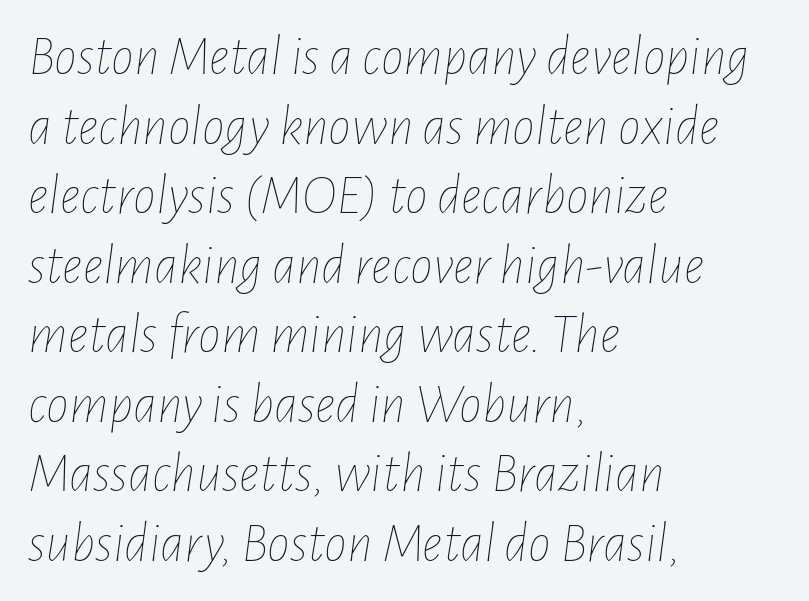
Q: Is the text bold? A: No.
Q: Is the text italic (slanted)? A: Yes, it leans right by about 7 degrees.
Q: Is the text underlined? A: No.
Q: How is the paragraph aligned? A: Left-aligned.
Q: Is the spacing between letters normal or unusually wide? A: Normal.
Q: Width (condensed, normal, or wide)? A: Condensed.
Q: Stroke contrast? A: Low.
Q: x-height? A: Medium.
Q: Monospaced? A: No.
